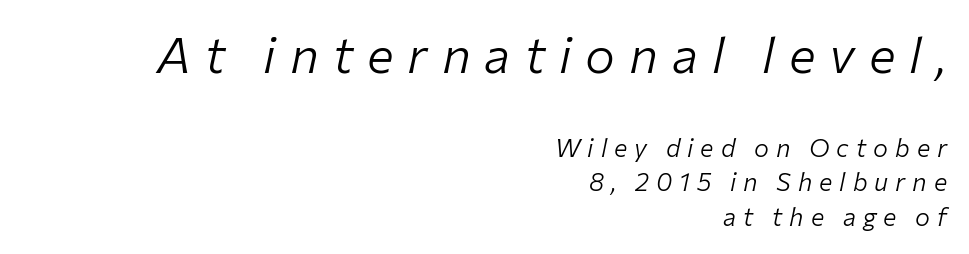
The image shows 50 px light type, italic (leaning right); set right-aligned, normal line spacing (1.38x), unusually wide letter spacing (+0.28 em), not underlined; the first (top) block is 2.0x larger; low stroke contrast and a medium x-height.
